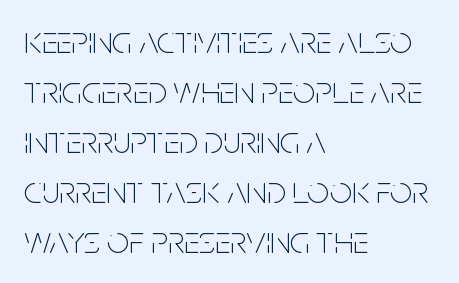
The image shows 39 px thin, condensed sans-serif type, upright; set left-aligned, normal line spacing (1.28x), normal letter spacing, not underlined; low stroke contrast and a large x-height.
